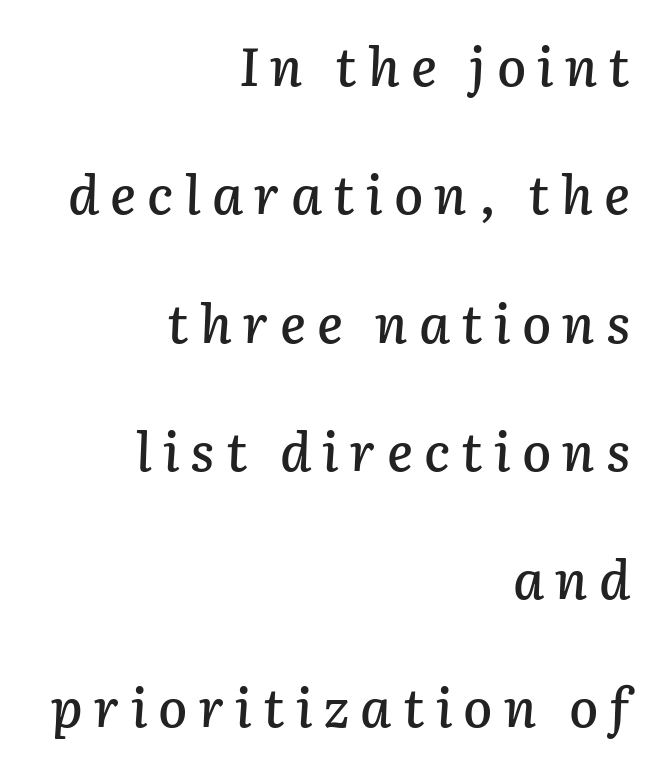
The image shows 53 px text type, italic (leaning right); set right-aligned, loose line spacing (2.42x), unusually wide letter spacing (+0.21 em), not underlined; low stroke contrast and a medium x-height.
